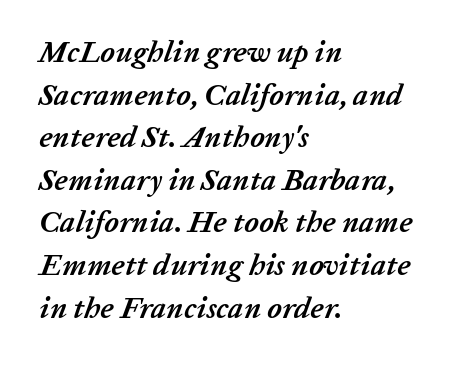
Observe the lean: these are italic letterforms. Where is the straight margin? On the left. The space directly below the letters is spotless. A normal amount of white space separates one row of letters from the next. Does the weight exceed regular? Yes, all the way to bold. Words appear dense and cohesive because spacing is normal.
